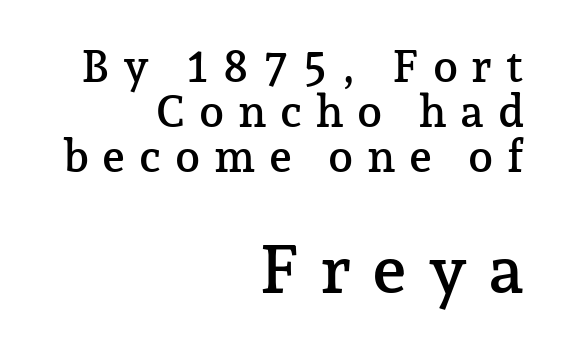
I'd call this a serif setting — the letters wear small feet. Horizontal bands of white between lines are thin slivers. Descenders hang freely into open space. In terms of letterspacing, this is a distinctly airy, spread setting. No italicization has been applied; the sample stays upright.
